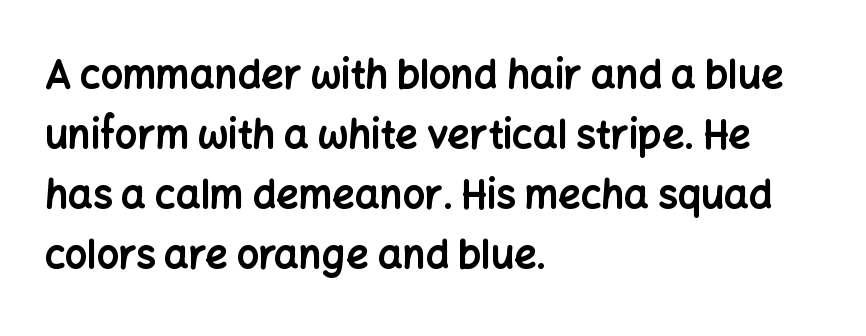
The image shows 39 px bold sans-serif type, upright; set left-aligned, normal line spacing (1.54x), normal letter spacing, not underlined; low stroke contrast and a medium x-height.
